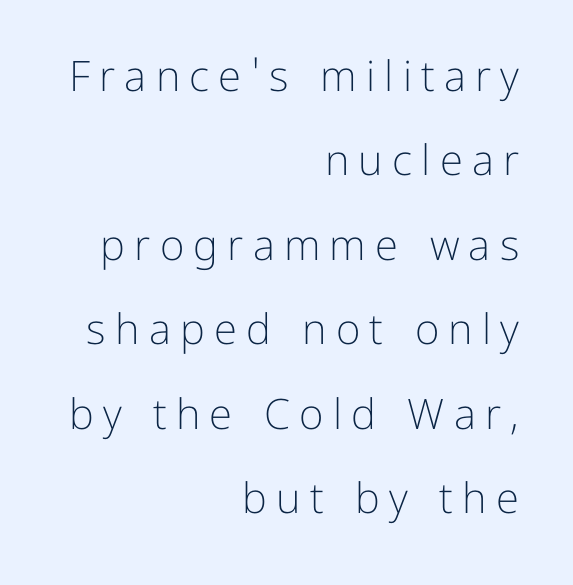
Q: Is the text bold? A: No.
Q: Is the text italic (slanted)? A: No, it is upright.
Q: Is the typeface a serif or a sans-serif typeface? A: Sans-serif.
Q: Is the text underlined? A: No.
Q: How is the paragraph aligned? A: Right-aligned.
Q: Is the spacing between letters normal or unusually wide? A: Unusually wide.
Q: Is the spacing between lines tight, normal or loose? A: Loose.
Q: Width (condensed, normal, or wide)? A: Normal.
Q: Stroke contrast? A: Low.
Q: x-height? A: Medium.
Q: Monospaced? A: No.
